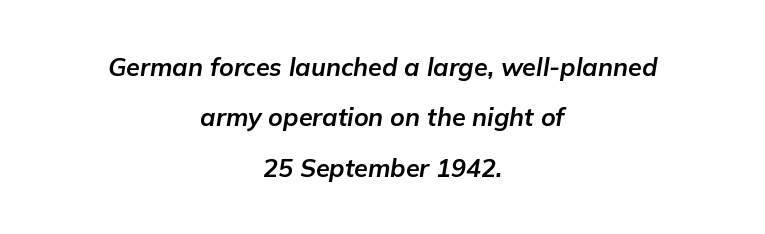
The text carries the slant typical of an italic or oblique font. Between one letter and the next there's only the usual sliver of space. On the weight axis this lands at bold, roughly 700. What's the leading like? Stretched, with rows far apart. The rendering positions every line midway between the sides. The space directly below the letters is spotless.
